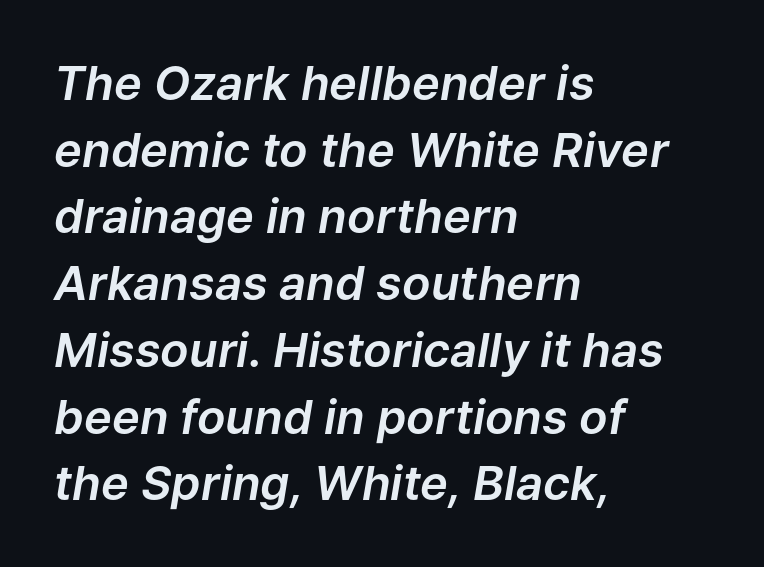
The image shows 47 px text type, italic (leaning right); set left-aligned, normal line spacing (1.42x), normal letter spacing, not underlined; low stroke contrast and a medium x-height.
